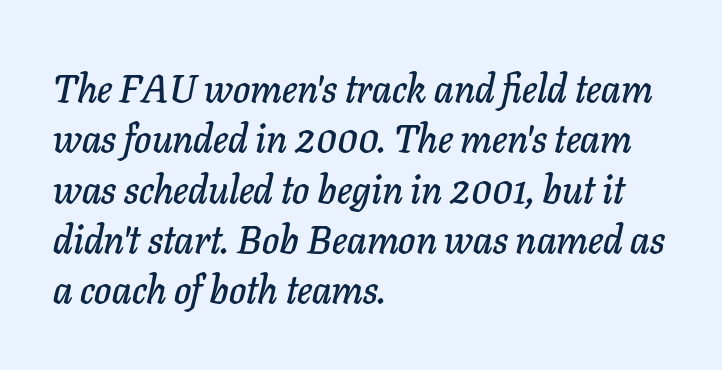
The image shows 39 px text type, italic (leaning right); set left-aligned, normal line spacing (1.29x), normal letter spacing, not underlined; low stroke contrast and a medium x-height.
